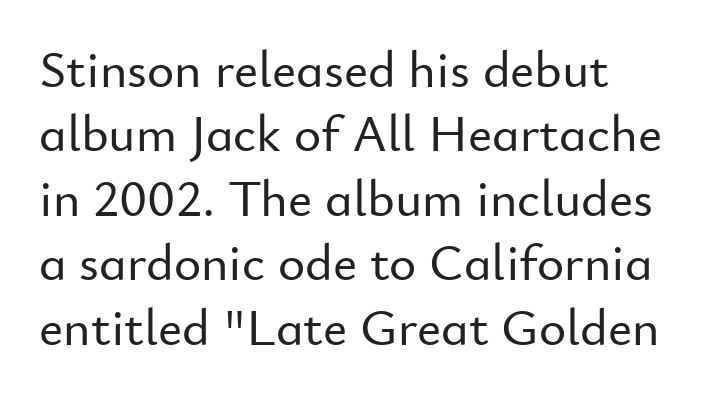
Q: Is the text italic (slanted)? A: No, it is upright.
Q: Is the typeface a serif or a sans-serif typeface? A: Sans-serif.
Q: Is the text underlined? A: No.
Q: Is the spacing between letters normal or unusually wide? A: Normal.
Q: Width (condensed, normal, or wide)? A: Normal.
Q: Stroke contrast? A: Low.
Q: x-height? A: Small.
Q: Monospaced? A: No.
